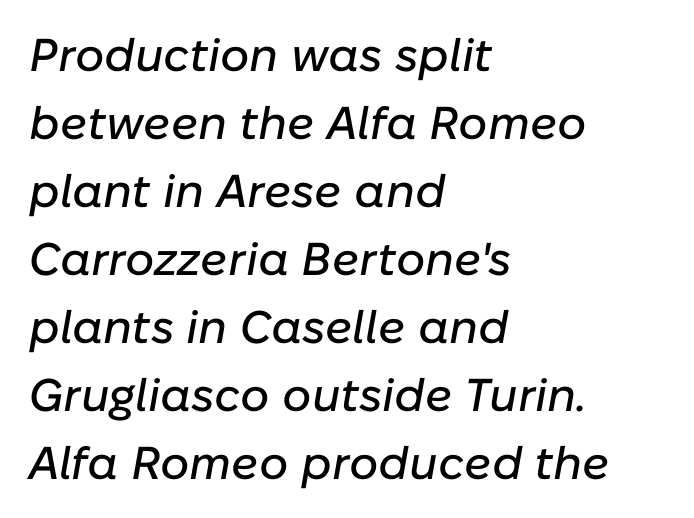
Line starts are locked; line ends wander. Just letters on the line, the space beneath them empty. A typesetter would call this leading conventional body-copy spacing. Italic: yes, the glyphs are oblique.
